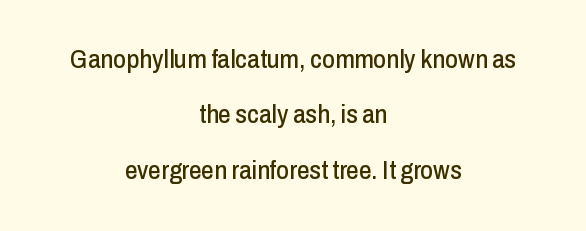
The image shows 25 px text type, upright; set centered, loose line spacing (2.22x), normal letter spacing, not underlined.
